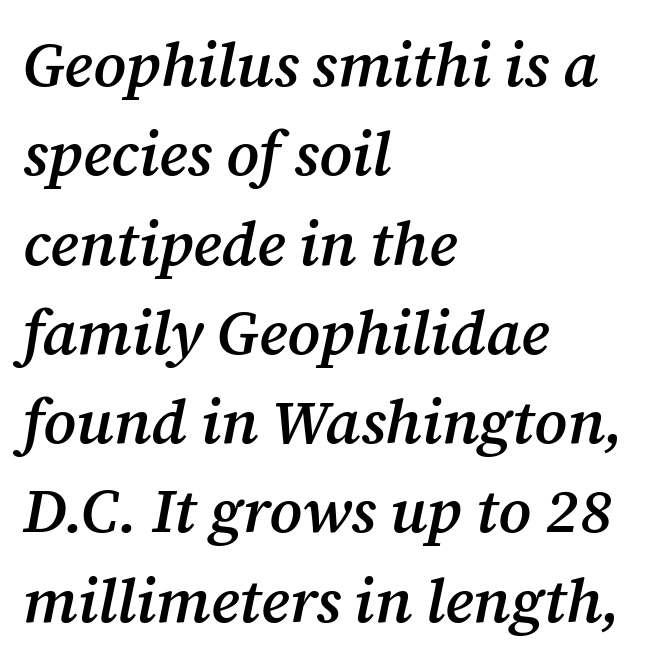
Each letter keeps its own natural width here, so spacing adapts to shape. The horizontal fit of the characters is conventional and even. Compared with a centered layout, this one pins lines to the left instead. Its strokes are somewhat broadened, the hallmark of semibold type. Observe the lean: these are italic letterforms. This rendering features lettering with no underline.
